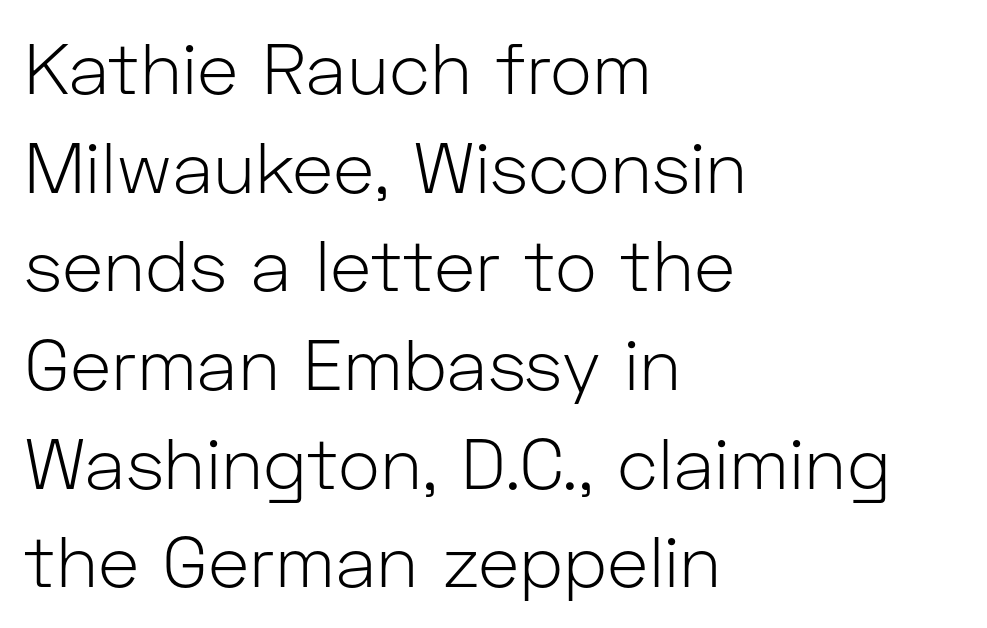
Q: Is the text bold? A: No.
Q: Is the text italic (slanted)? A: No, it is upright.
Q: Is the typeface a serif or a sans-serif typeface? A: Sans-serif.
Q: Is the text underlined? A: No.
Q: How is the paragraph aligned? A: Left-aligned.
Q: Is the spacing between letters normal or unusually wide? A: Normal.
Q: Is the spacing between lines tight, normal or loose? A: Normal.
Q: Width (condensed, normal, or wide)? A: Normal.
Q: Stroke contrast? A: Low.
Q: x-height? A: Medium.
Q: Monospaced? A: No.
